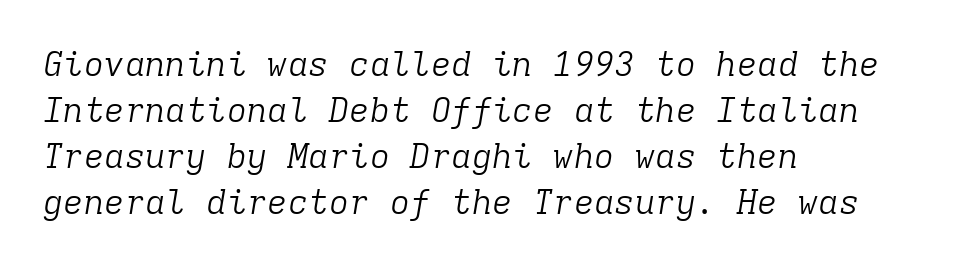
The image shows 34 px light serif type, italic (leaning right), monospaced; set left-aligned, normal line spacing (1.35x), normal letter spacing, not underlined; low stroke contrast and a medium x-height.
